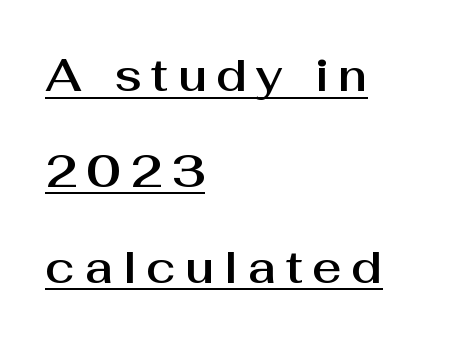
The image shows 45 px sans-serif type, upright; set left-aligned, loose line spacing (2.13x), unusually wide letter spacing (+0.21 em), underlined; medium stroke contrast and a medium x-height.
